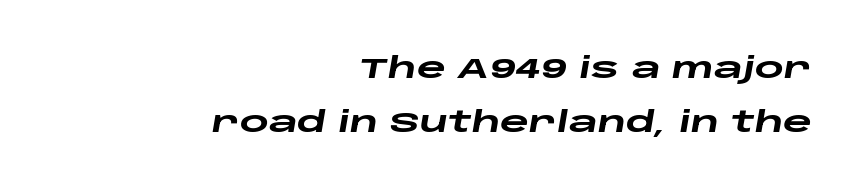
{"italic": "yes", "lean": "right", "slant_degrees": 10, "bold": "yes", "weight": "heavy", "width": "wide", "stroke_contrast": "low", "x_height": "large", "monospaced": "no", "underline": "no", "align": "right", "line_spacing": "loose", "line_spacing_ratio": 1.94, "letter_spacing": "normal", "letter_spacing_em": 0.0, "glyph_px": 28}
